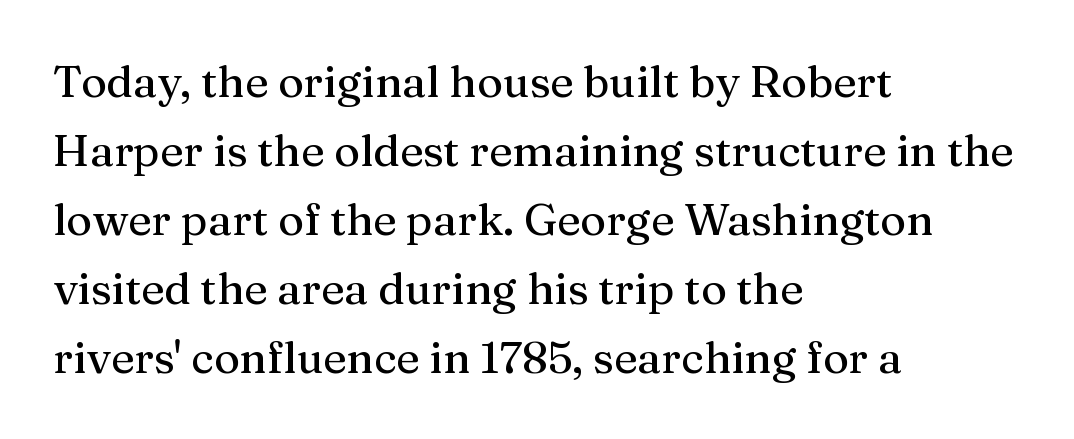
The image shows 44 px serif type, upright; set left-aligned, normal line spacing (1.57x), normal letter spacing, not underlined; medium stroke contrast and a medium x-height.
